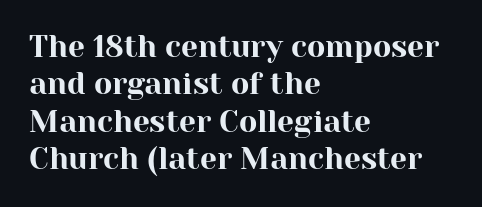
A bare baseline throughout the passage. The passage shown is typed in a proportional face where columns would drift. Font category for this specimen: serif. These lines keep a tight, regular rhythm from letter to letter.
